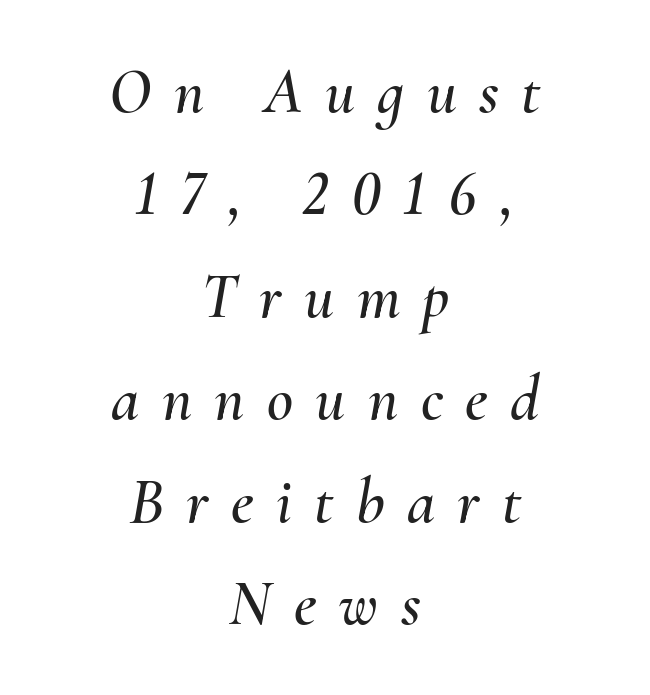
Q: Is the text italic (slanted)? A: Yes, it leans right by about 10 degrees.
Q: Is the text underlined? A: No.
Q: How is the paragraph aligned? A: Centered.
Q: Is the spacing between letters normal or unusually wide? A: Unusually wide.
Q: Is the spacing between lines tight, normal or loose? A: Normal.
Q: Width (condensed, normal, or wide)? A: Normal.
Q: Stroke contrast? A: Medium.
Q: x-height? A: Small.
Q: Monospaced? A: No.
